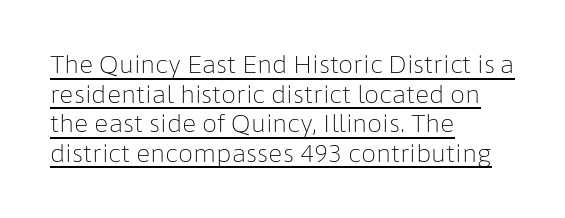
Q: Is the text bold? A: No.
Q: Is the text italic (slanted)? A: No, it is upright.
Q: Is the text underlined? A: Yes.
Q: How is the paragraph aligned? A: Left-aligned.
Q: Is the spacing between letters normal or unusually wide? A: Normal.
